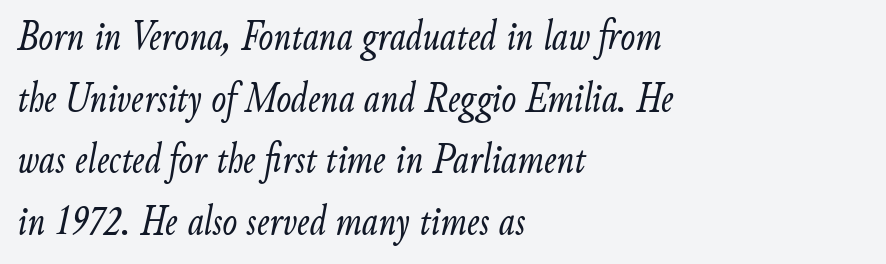
{"italic": "yes", "lean": "right", "slant_degrees": 9, "bold": "no", "weight": "light", "width": "condensed", "stroke_contrast": "low", "x_height": "small", "monospaced": "no", "underline": "no", "align": "left", "line_spacing": "normal", "line_spacing_ratio": 1.4, "letter_spacing": "normal", "letter_spacing_em": 0.0, "glyph_px": 44}
